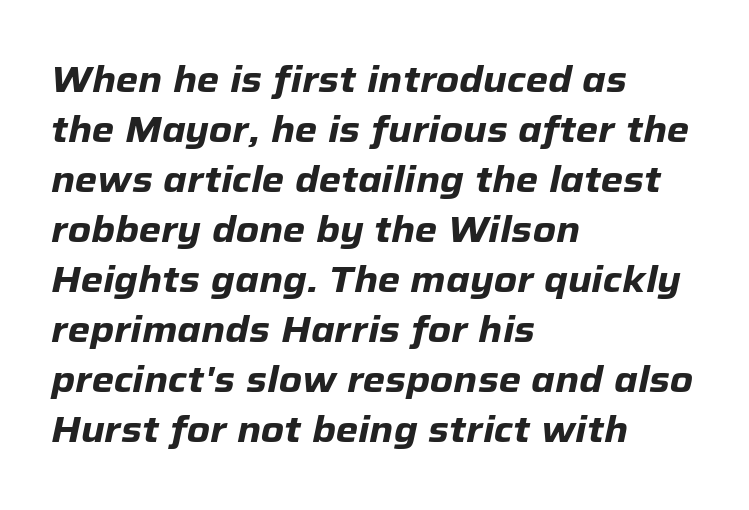
The image shows 36 px heavy type, italic (leaning right); set left-aligned, normal line spacing (1.39x), normal letter spacing, not underlined; low stroke contrast and a medium x-height.
